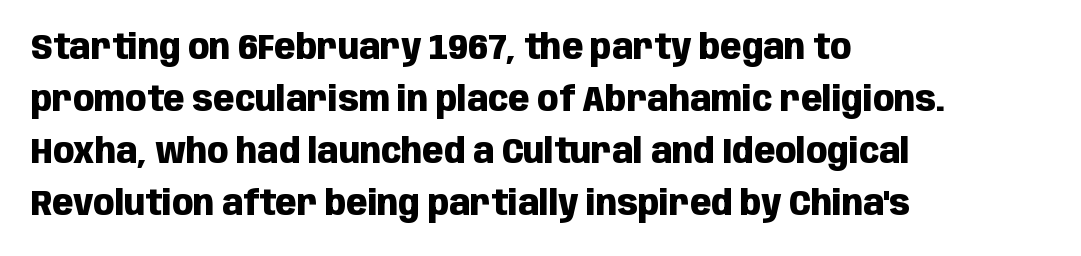
{"serif": "no", "italic": "no", "bold": "yes", "weight": "heavy", "width": "condensed", "stroke_contrast": "low", "x_height": "large", "monospaced": "no", "underline": "no", "align": "left", "line_spacing": "normal", "line_spacing_ratio": 1.49, "letter_spacing": "normal", "letter_spacing_em": 0.0, "glyph_px": 35}
